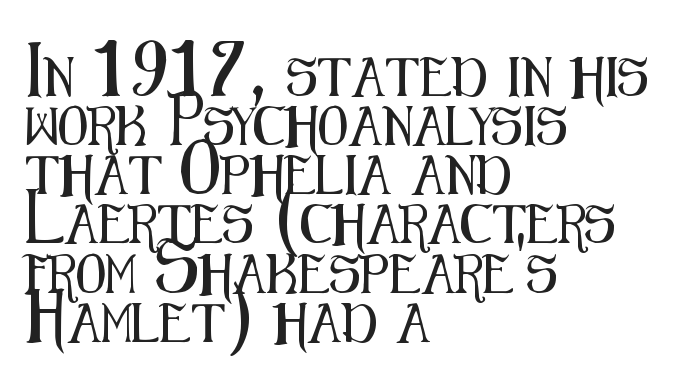
The image shows 39 px condensed type, upright; set left-aligned, normal line spacing (1.26x), normal letter spacing, not underlined; medium stroke contrast and a medium x-height.
